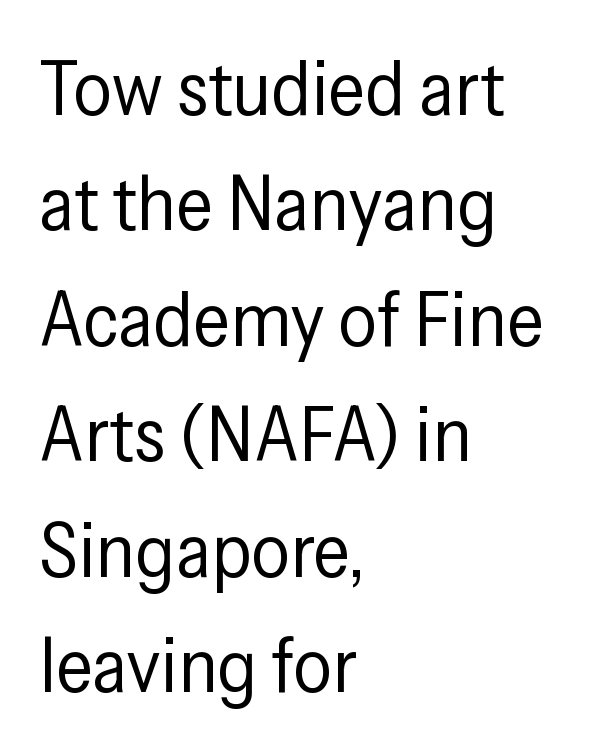
The image shows 77 px regular-weight, condensed sans-serif type, upright; set left-aligned, normal line spacing (1.5x), normal letter spacing, not underlined; low stroke contrast and a medium x-height.
